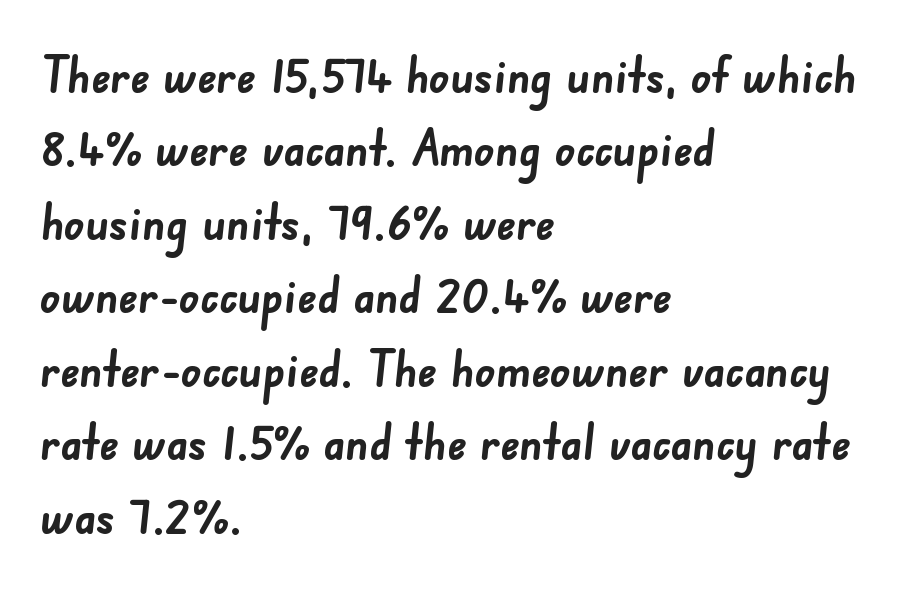
The image shows 50 px semibold sans-serif type; set left-aligned, normal line spacing (1.47x), normal letter spacing, not underlined; low stroke contrast and a small x-height.
